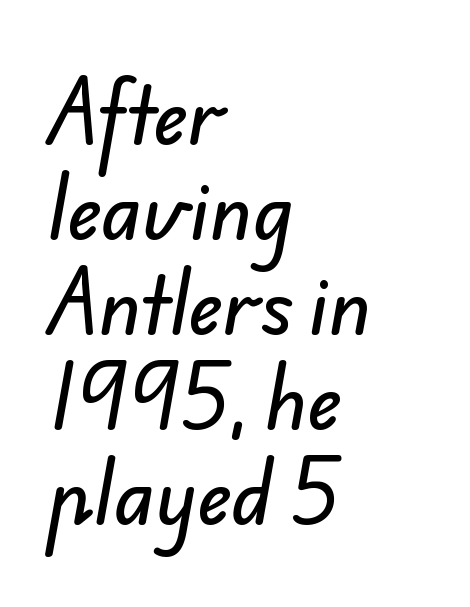
What's the leading like? Ordinary, nothing unusual. Typographically, this falls in the sans-serif category. Characters follow at the spacing the type designer built in. A typesetter would call this proportional, since set widths differ per character. Line starts are locked; line ends wander. Glance below the letters and you will spot only blank space.
